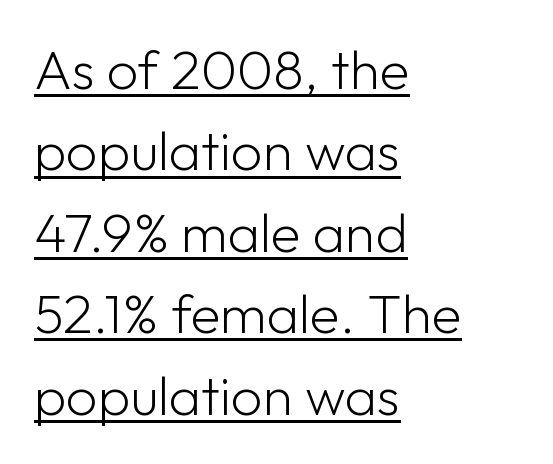
Q: Is the text bold? A: No.
Q: Is the text italic (slanted)? A: No, it is upright.
Q: Is the typeface a serif or a sans-serif typeface? A: Sans-serif.
Q: Is the text underlined? A: Yes.
Q: How is the paragraph aligned? A: Left-aligned.
Q: Is the spacing between letters normal or unusually wide? A: Normal.
Q: Is the spacing between lines tight, normal or loose? A: Normal.
Q: Width (condensed, normal, or wide)? A: Normal.
Q: Stroke contrast? A: Low.
Q: x-height? A: Medium.
Q: Monospaced? A: No.
